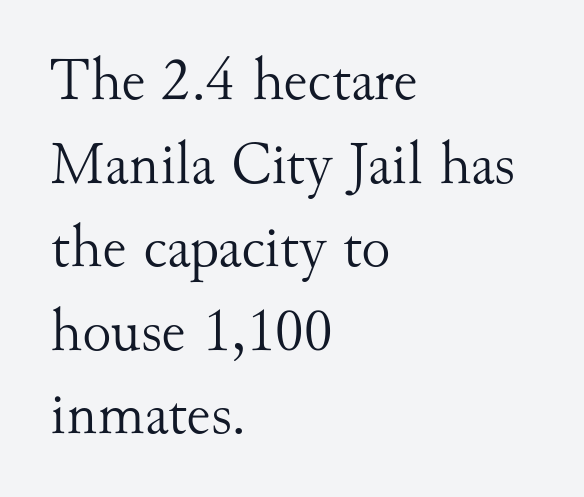
Q: Is the text bold? A: No.
Q: Is the text italic (slanted)? A: No, it is upright.
Q: Is the typeface a serif or a sans-serif typeface? A: Serif.
Q: Is the text underlined? A: No.
Q: How is the paragraph aligned? A: Left-aligned.
Q: Is the spacing between letters normal or unusually wide? A: Normal.
Q: Is the spacing between lines tight, normal or loose? A: Normal.
Q: Width (condensed, normal, or wide)? A: Normal.
Q: Stroke contrast? A: Medium.
Q: x-height? A: Small.
Q: Monospaced? A: No.
